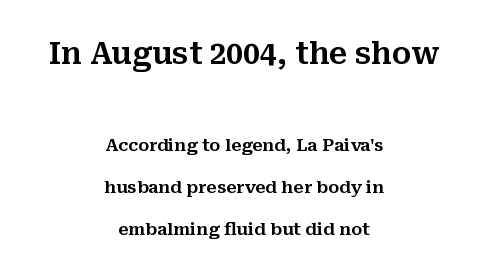
Q: Is the text italic (slanted)? A: No, it is upright.
Q: Is the typeface a serif or a sans-serif typeface? A: Serif.
Q: Is the text underlined? A: No.
Q: How is the paragraph aligned? A: Centered.
Q: Is the spacing between letters normal or unusually wide? A: Normal.
Q: Is the spacing between lines tight, normal or loose? A: Loose.
Q: Which block of text is set in a larger size, the first (top) or the second (bottom)? A: The first (top) one.
Q: Width (condensed, normal, or wide)? A: Normal.
Q: Stroke contrast? A: Medium.
Q: x-height? A: Medium.
Q: Monospaced? A: No.
